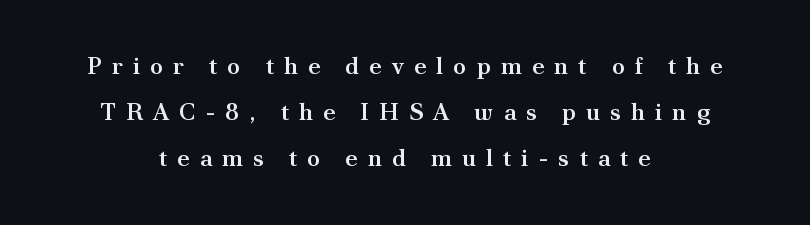
The image shows 24 px text type, upright; set centered, loose line spacing (1.92x), unusually wide letter spacing (+0.41 em), not underlined.
